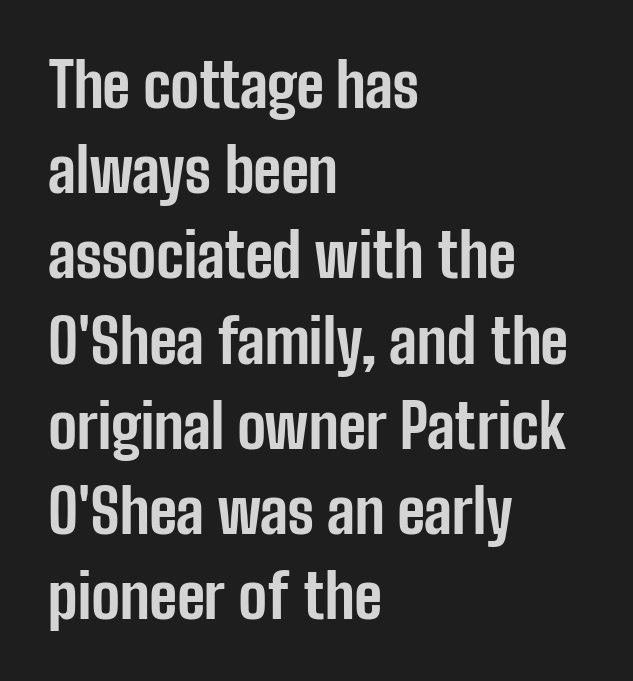
The image shows 60 px bold, condensed sans-serif type, upright; set left-aligned, normal line spacing (1.42x), normal letter spacing, not underlined; low stroke contrast and a medium x-height.
